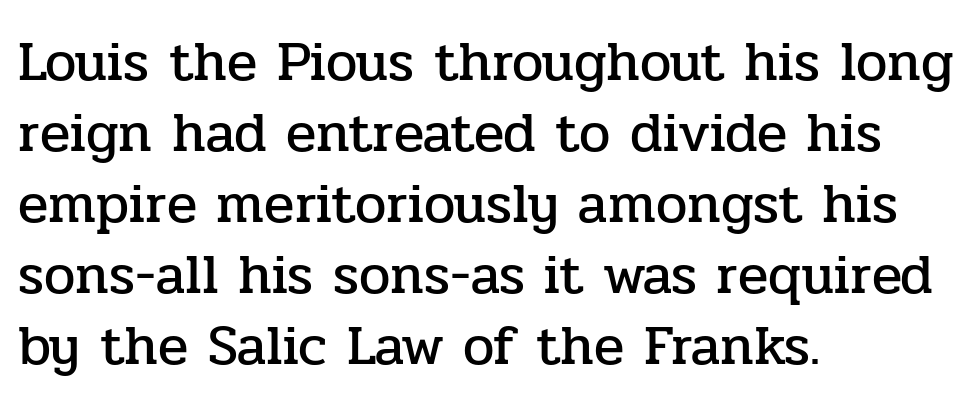
{"serif": "yes", "italic": "no", "width": "normal", "stroke_contrast": "low", "x_height": "medium", "monospaced": "no", "underline": "no", "align": "left", "line_spacing": "normal", "line_spacing_ratio": 1.27, "letter_spacing": "normal", "letter_spacing_em": 0.0, "glyph_px": 56}
